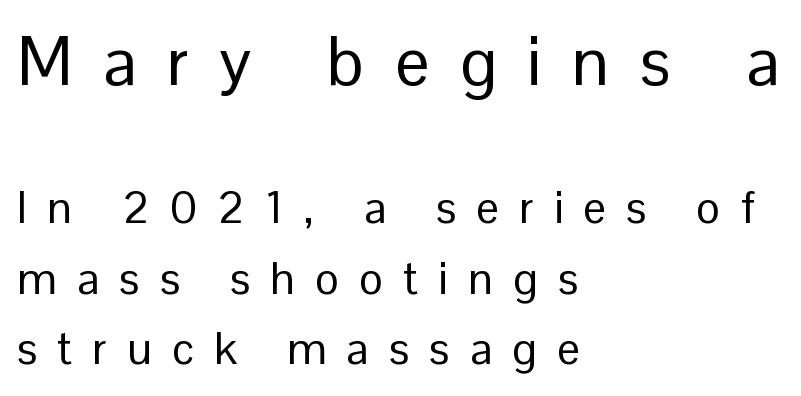
The image shows 68 px regular-weight sans-serif type, upright; set left-aligned, normal line spacing (1.57x), unusually wide letter spacing (+0.45 em), not underlined; the first (top) block is 1.51x larger; low stroke contrast and a medium x-height.
